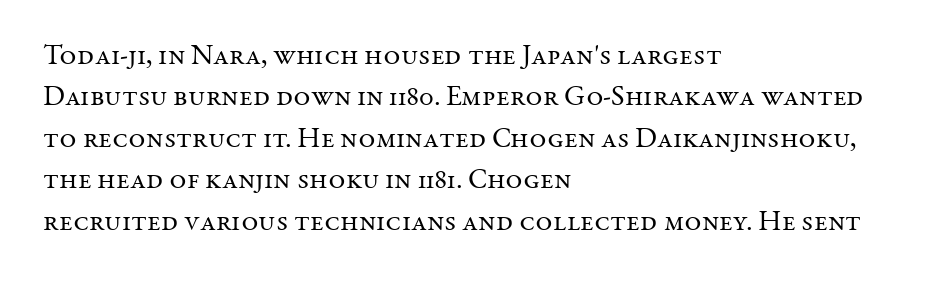
The image shows 29 px regular-weight serif type, upright; set left-aligned, normal line spacing (1.43x), normal letter spacing, not underlined; medium stroke contrast and a medium x-height.
